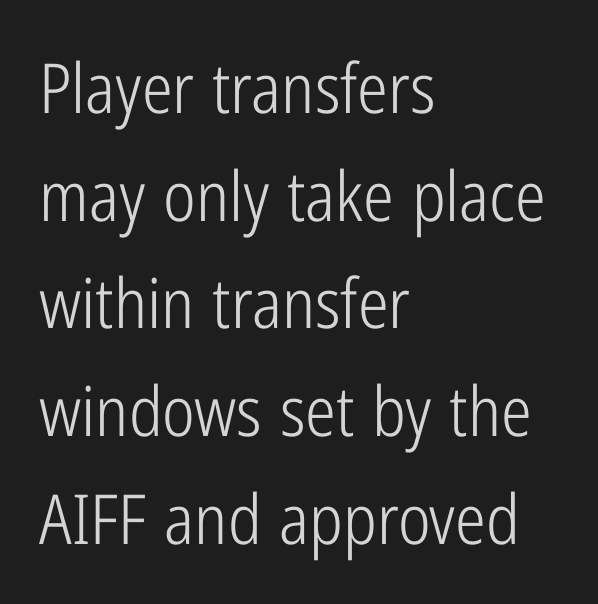
Type without underlining. No chunkiness to these letters — they're not bold. Successive baselines arrive at the customary interval. This sample uses a sans-serif face.
